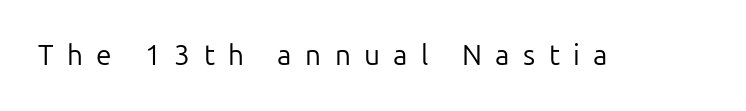
Q: Is the text bold? A: No.
Q: Is the text italic (slanted)? A: No, it is upright.
Q: Is the typeface a serif or a sans-serif typeface? A: Sans-serif.
Q: Is the text underlined? A: No.
Q: Is the spacing between letters normal or unusually wide? A: Unusually wide.
Q: Width (condensed, normal, or wide)? A: Normal.
Q: Stroke contrast? A: Low.
Q: x-height? A: Medium.
Q: Monospaced? A: No.
